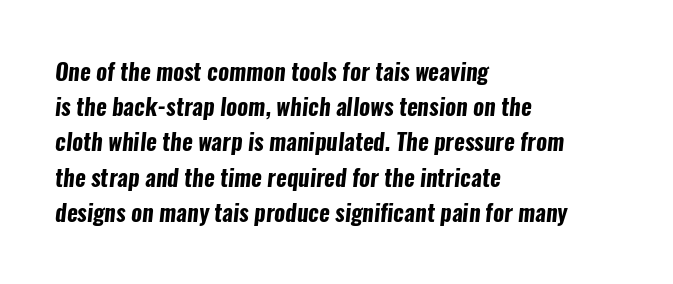
The image shows 23 px bold type; set left-aligned, normal line spacing (1.53x), normal letter spacing, not underlined.
